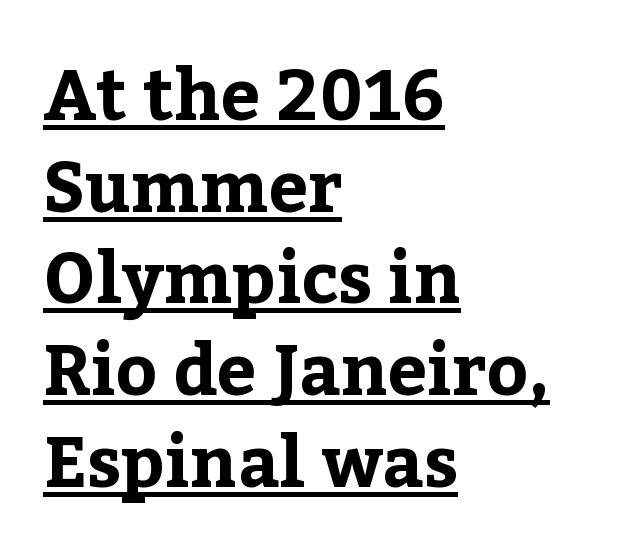
There is no visible air inserted between adjacent glyphs. The lines in this sample share a left origin and differ only in where they stop. Heavy-handed strokes throughout: this text is bold. Leading: standard.
